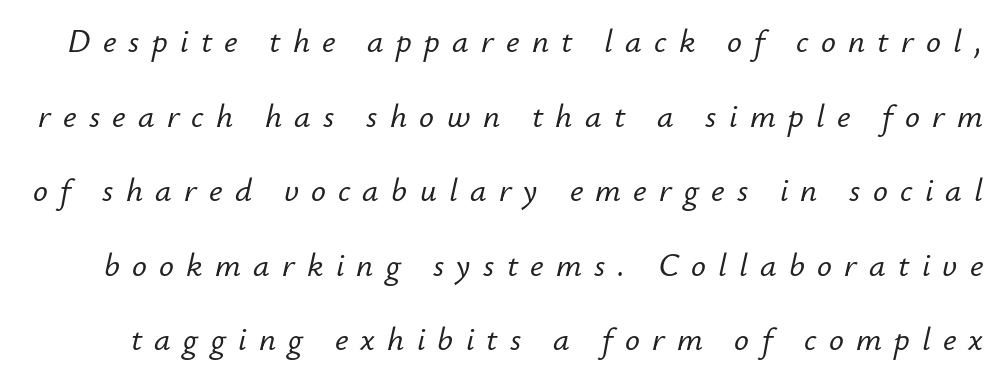
Q: Is the text italic (slanted)? A: Yes, it leans right by about 12 degrees.
Q: Is the text underlined? A: No.
Q: Is the spacing between letters normal or unusually wide? A: Unusually wide.
Q: Is the spacing between lines tight, normal or loose? A: Loose.
Q: Width (condensed, normal, or wide)? A: Normal.
Q: Stroke contrast? A: Low.
Q: x-height? A: Small.
Q: Monospaced? A: No.
